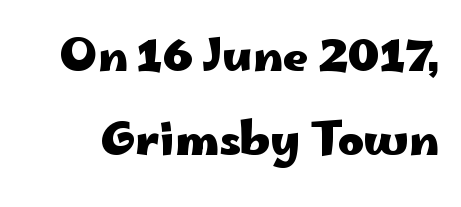
Regarding serifs, this sample does without them. The passage shown is typed in a proportional face where columns would drift. This sample uses plain, unmodified letter spacing. Compared with an ordinary text face, these strokes are far heavier — a full bold. Quick note: underline off. When letters stand straight like this, we call the style roman or upright.
